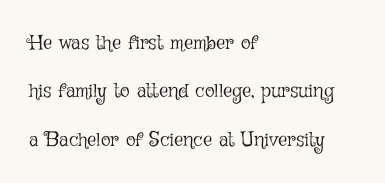
Q: Is the text bold? A: No.
Q: Is the text italic (slanted)? A: No, it is upright.
Q: Is the text underlined? A: No.
Q: How is the paragraph aligned? A: Left-aligned.
Q: Is the spacing between letters normal or unusually wide? A: Normal.
Q: Is the spacing between lines tight, normal or loose? A: Loose.
